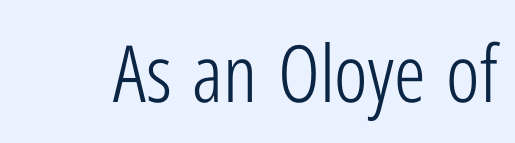
{"serif": "no", "italic": "no", "bold": "no", "weight": "light", "width": "condensed", "stroke_contrast": "low", "x_height": "medium", "monospaced": "no", "underline": "no", "letter_spacing": "normal", "letter_spacing_em": 0.0, "glyph_px": 79}
